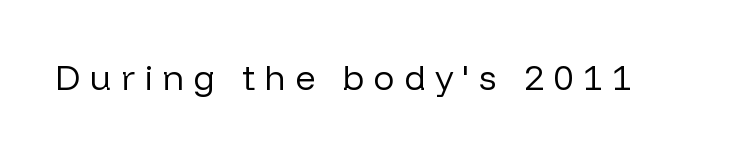
{"serif": "no", "italic": "no", "bold": "no", "weight": "regular", "width": "normal", "stroke_contrast": "low", "x_height": "medium", "monospaced": "no", "underline": "no", "letter_spacing": "wide", "letter_spacing_em": 0.27, "glyph_px": 35}
